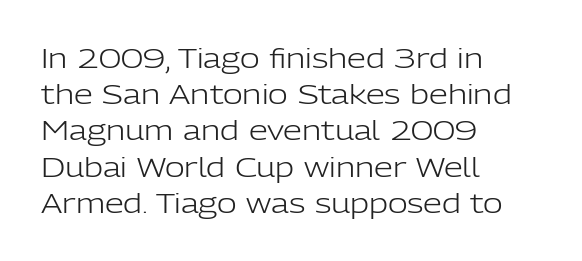
{"italic": "no", "bold": "no", "underline": "no", "align": "left", "line_spacing": "normal", "line_spacing_ratio": 1.34, "letter_spacing": "normal", "letter_spacing_em": 0.0, "glyph_px": 27}
